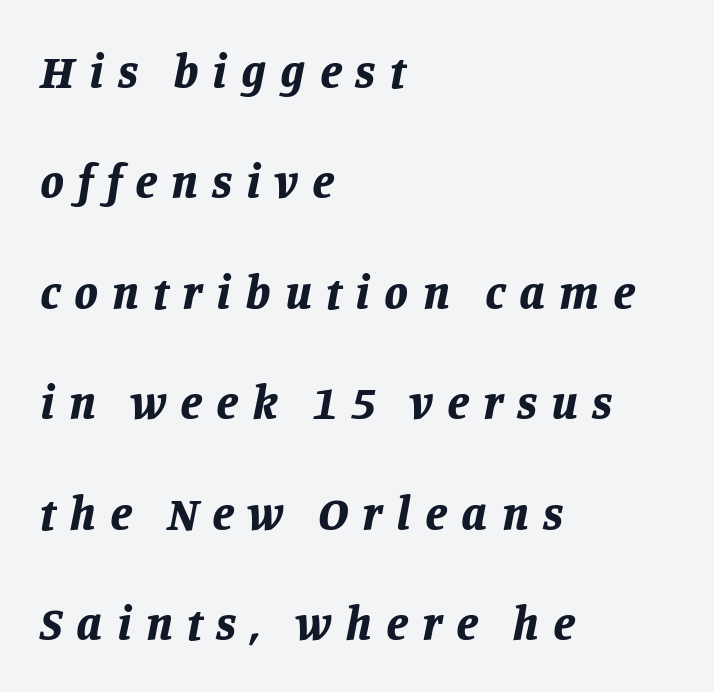
Visually the block forms a straight wall on the left and a jagged coastline on the right. Is this a fixed-width face? No — the glyphs have proportional, varying widths. Inter-character spacing is expanded well beyond the font's built-in metrics. One glance says open: line gaps are wider than usual. Weight: bold.
